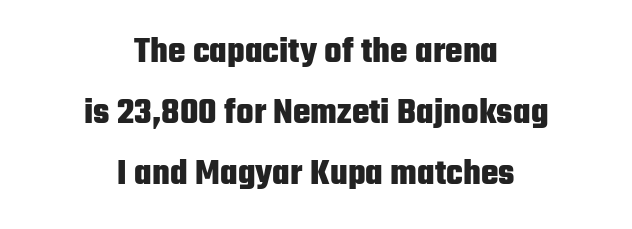
{"serif": "no", "italic": "no", "bold": "yes", "weight": "heavy", "width": "condensed", "stroke_contrast": "low", "x_height": "medium", "monospaced": "no", "underline": "no", "align": "center", "line_spacing": "normal", "line_spacing_ratio": 1.65, "letter_spacing": "normal", "letter_spacing_em": 0.0, "glyph_px": 37}
